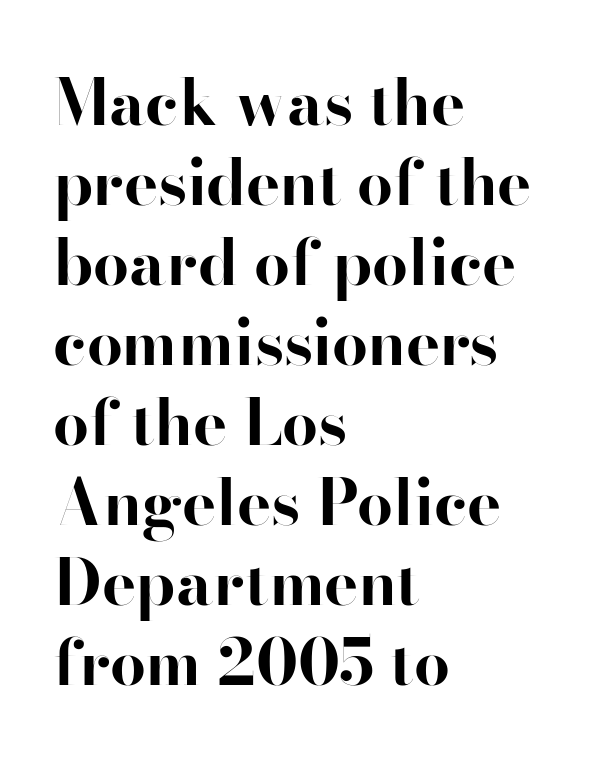
Q: Is the text bold? A: Yes.
Q: Is the text italic (slanted)? A: No, it is upright.
Q: Is the typeface a serif or a sans-serif typeface? A: Sans-serif.
Q: Is the text underlined? A: No.
Q: How is the paragraph aligned? A: Left-aligned.
Q: Is the spacing between letters normal or unusually wide? A: Normal.
Q: Is the spacing between lines tight, normal or loose? A: Normal.
Q: Width (condensed, normal, or wide)? A: Normal.
Q: Stroke contrast? A: High.
Q: x-height? A: Small.
Q: Monospaced? A: No.
